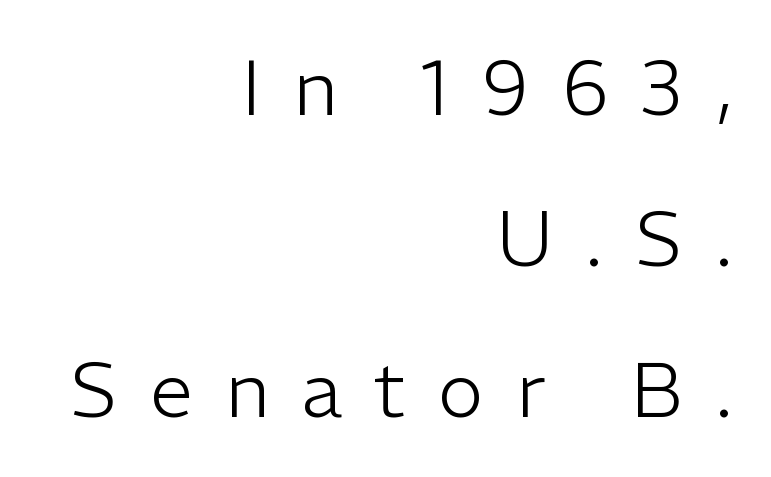
A typesetter would label this face a sans. This sample has the flowing, uneven cadence of proportional lettering. Rendered with straight, roman letterforms. A typesetter would call this leading open, well beyond the default.
